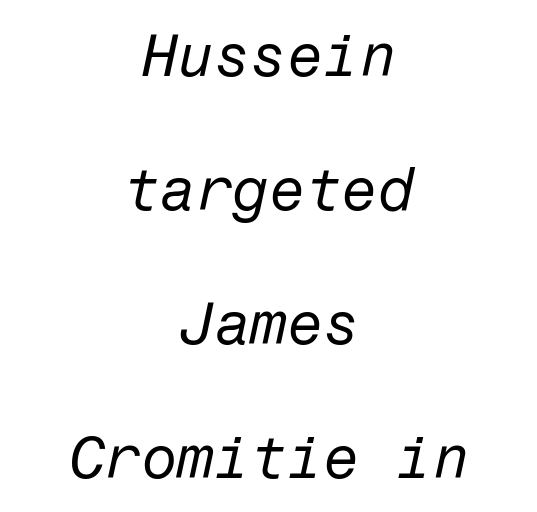
{"italic": "yes", "lean": "right", "slant_degrees": 12, "bold": "no", "weight": "regular", "width": "normal", "stroke_contrast": "low", "x_height": "medium", "underline": "no", "align": "center", "line_spacing": "loose", "line_spacing_ratio": 2.27, "letter_spacing": "normal", "letter_spacing_em": 0.0, "glyph_px": 59}
